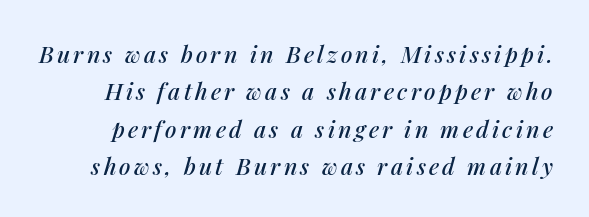
Q: Is the text italic (slanted)? A: Yes, it leans right by about 14 degrees.
Q: Is the text underlined? A: No.
Q: Is the spacing between lines tight, normal or loose? A: Normal.
